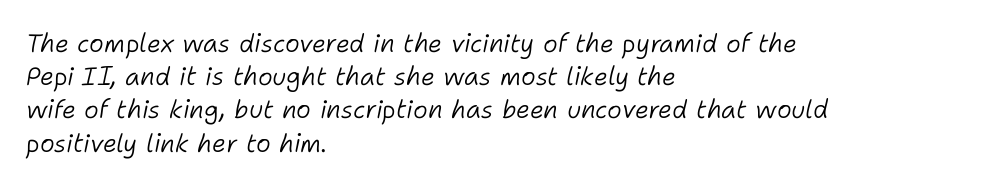
The image shows 25 px text type, italic (leaning right); set left-aligned, normal line spacing (1.33x), normal letter spacing, not underlined.
